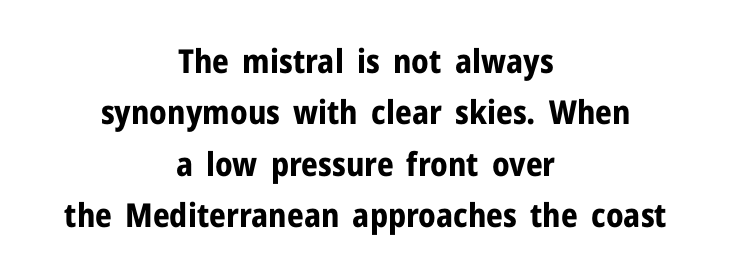
Q: Is the text bold? A: Yes.
Q: Is the text italic (slanted)? A: No, it is upright.
Q: Is the typeface a serif or a sans-serif typeface? A: Sans-serif.
Q: Is the text underlined? A: No.
Q: How is the paragraph aligned? A: Centered.
Q: Is the spacing between letters normal or unusually wide? A: Normal.
Q: Is the spacing between lines tight, normal or loose? A: Normal.
Q: Width (condensed, normal, or wide)? A: Normal.
Q: Stroke contrast? A: Low.
Q: x-height? A: Medium.
Q: Monospaced? A: No.
